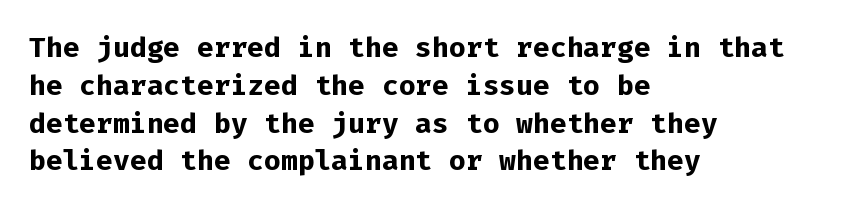
{"serif": "no", "italic": "no", "bold": "yes", "weight": "bold", "width": "normal", "stroke_contrast": "low", "x_height": "medium", "monospaced": "yes", "underline": "no", "align": "left", "line_spacing": "normal", "line_spacing_ratio": 1.35, "letter_spacing": "normal", "letter_spacing_em": 0.0, "glyph_px": 28}
